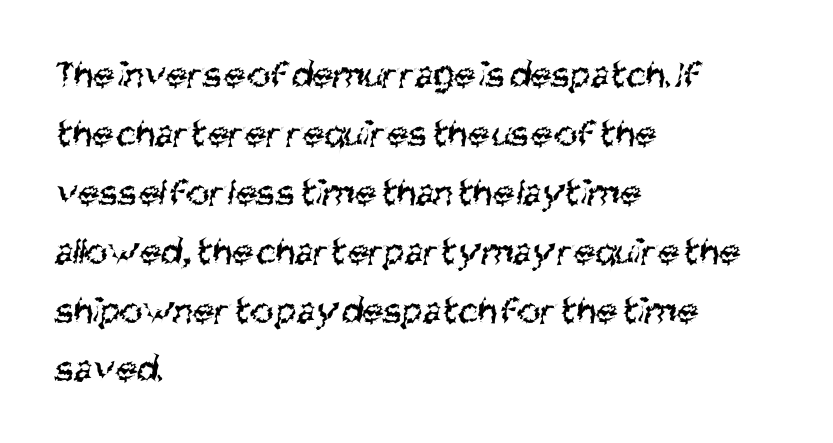
Letterform terminals end flat and unadorned throughout the passage. In CSS terms this would be text-align: left. Stem width sits at or under what a default text font uses. Is this a fixed-width face? No — the glyphs have proportional, varying widths. This rendering features lettering with no underline. The passage shown stacks its lines at a standard gap.
